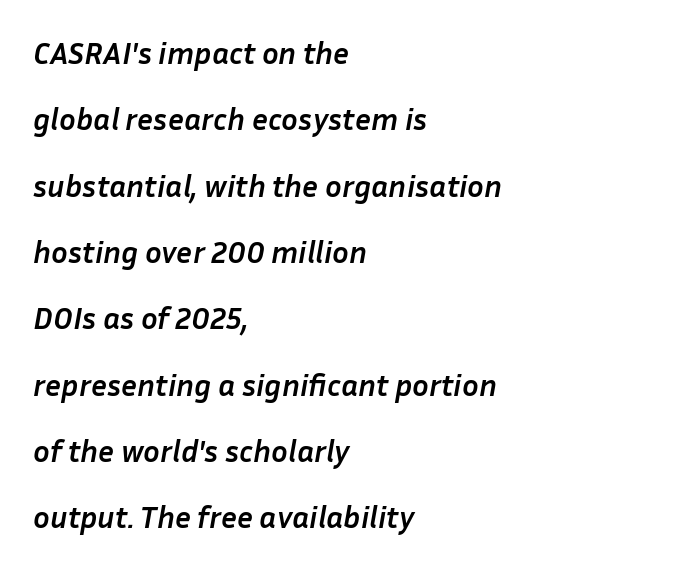
Every character sits at an angle, as italics do. The gap between lines stays unmarked. The ragged edge is on the right, which tells us the setting is flush left. Vertical spacing — loose. How are the letters spaced? Ordinarily, with no added tracking. Proportional: the letters do not fall into vertical columns.
